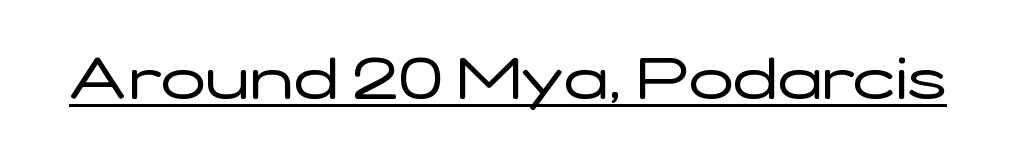
The image shows 59 px regular-weight, wide sans-serif type, upright; set normal letter spacing, underlined; low stroke contrast and a medium x-height.
